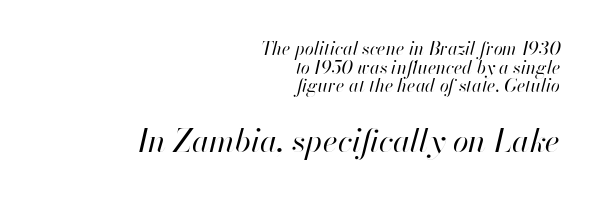
The image shows 32 px regular-weight type, italic (leaning right); set right-aligned, tight line spacing (1.04x), normal letter spacing, not underlined; the second (bottom) block is 1.78x larger; high stroke contrast and a small x-height.
